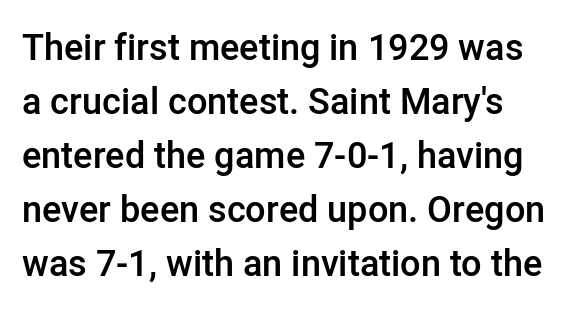
Q: Is the text bold? A: Semi-bold.
Q: Is the text italic (slanted)? A: No, it is upright.
Q: Is the typeface a serif or a sans-serif typeface? A: Sans-serif.
Q: Is the text underlined? A: No.
Q: Is the spacing between letters normal or unusually wide? A: Normal.
Q: Is the spacing between lines tight, normal or loose? A: Normal.
Q: Width (condensed, normal, or wide)? A: Normal.
Q: Stroke contrast? A: Low.
Q: x-height? A: Medium.
Q: Monospaced? A: No.
